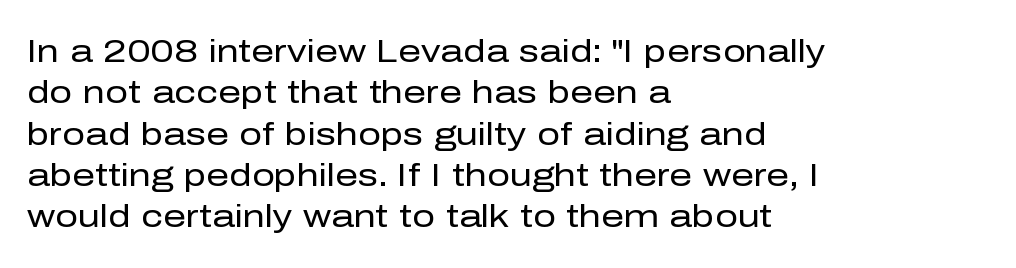
The image shows 32 px regular-weight sans-serif type, upright; set left-aligned, normal line spacing (1.29x), normal letter spacing, not underlined; low stroke contrast and a medium x-height.
